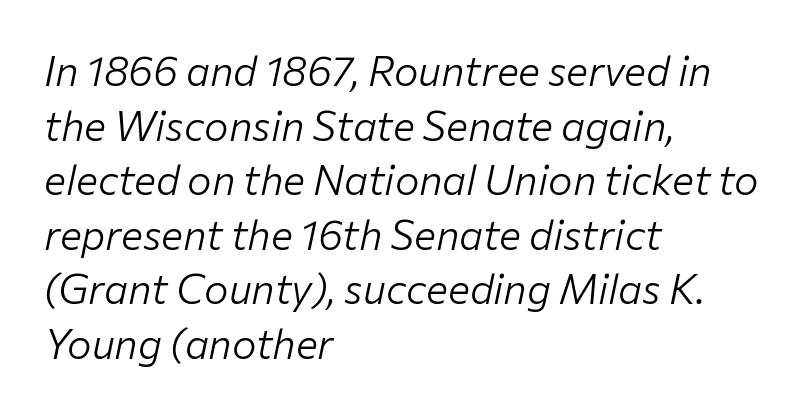
Here the designer chose a conventional face with non-uniform glyph widths. The designer left line spacing at the default. Characters follow at the spacing the type designer built in. The text block is weighted toward the left margin, trailing off unevenly rightward.
